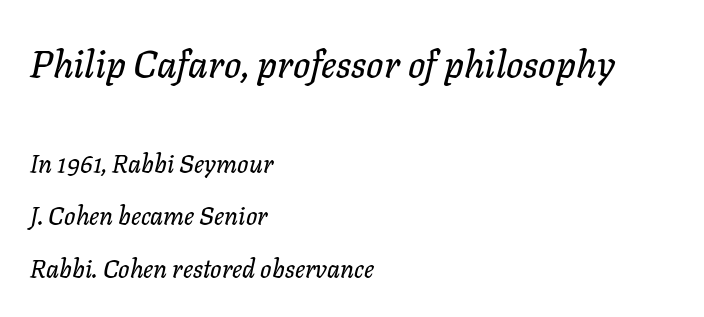
{"italic": "yes", "lean": "right", "slant_degrees": 11, "width": "normal", "stroke_contrast": "low", "x_height": "medium", "monospaced": "no", "underline": "no", "align": "left", "line_spacing": "loose", "line_spacing_ratio": 2.11, "letter_spacing": "normal", "letter_spacing_em": 0.0, "larger_block": "first", "size_ratio": 1.52, "glyph_px": 38}
